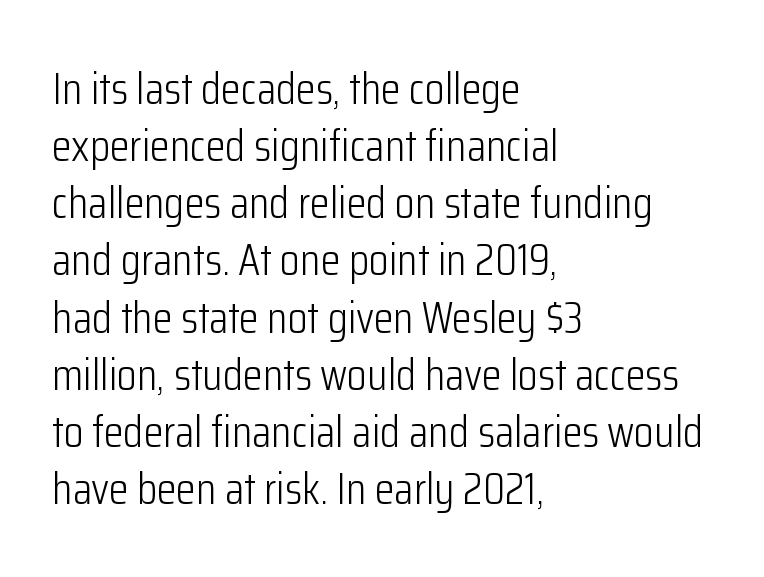
Proportional: the letters do not fall into vertical columns. Serif or sans? Sans — the stroke terminals are bare. On a weight scale, this lands at 450 or below. One glance says typical: line gaps are just what's usual. Italic? Not at all — the glyphs are vertical.
